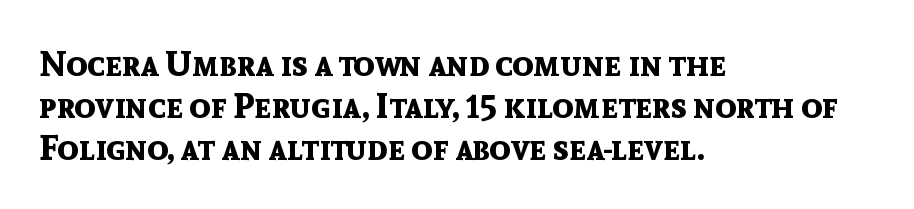
Q: Is the text bold? A: Yes.
Q: Is the text italic (slanted)? A: No, it is upright.
Q: Is the typeface a serif or a sans-serif typeface? A: Sans-serif.
Q: Is the text underlined? A: No.
Q: How is the paragraph aligned? A: Left-aligned.
Q: Is the spacing between letters normal or unusually wide? A: Normal.
Q: Width (condensed, normal, or wide)? A: Normal.
Q: x-height? A: Medium.
Q: Monospaced? A: No.
